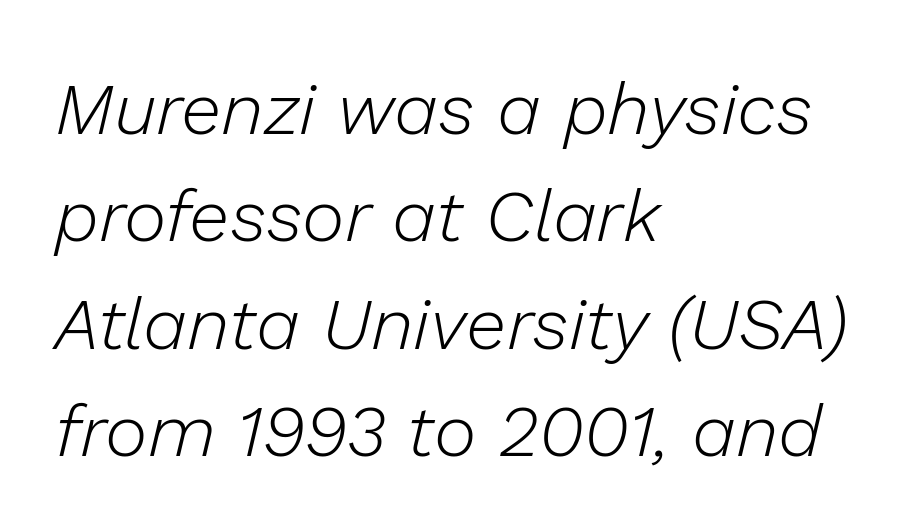
{"italic": "yes", "lean": "right", "slant_degrees": 13, "bold": "no", "weight": "light", "width": "normal", "stroke_contrast": "low", "x_height": "medium", "monospaced": "no", "underline": "no", "align": "left", "line_spacing": "normal", "line_spacing_ratio": 1.47, "letter_spacing": "normal", "letter_spacing_em": 0.0, "glyph_px": 73}
